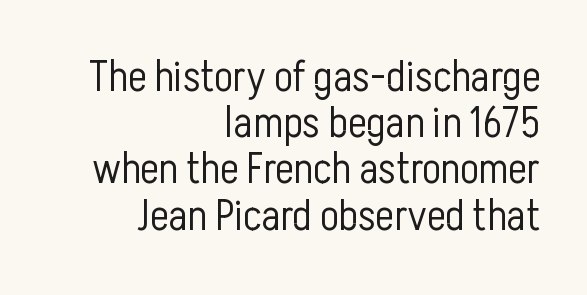
{"serif": "no", "italic": "no", "bold": "no", "weight": "light", "width": "condensed", "stroke_contrast": "low", "x_height": "medium", "monospaced": "no", "underline": "no", "align": "right", "line_spacing": "tight", "line_spacing_ratio": 1.05, "letter_spacing": "normal", "letter_spacing_em": 0.0, "glyph_px": 44}
